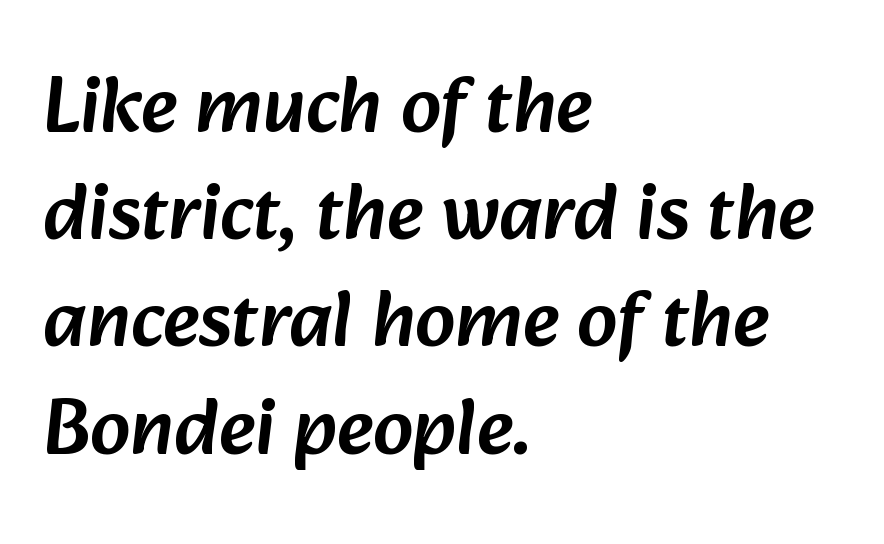
The image shows 80 px sans-serif type; set left-aligned, normal line spacing (1.34x), normal letter spacing, not underlined; low stroke contrast and a medium x-height.
